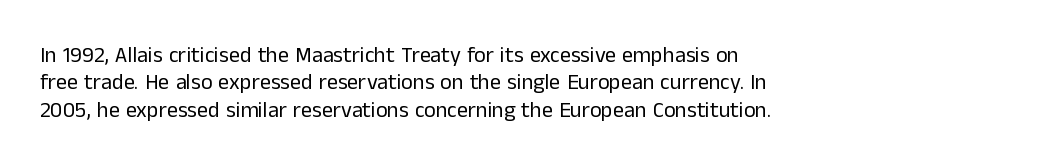
{"italic": "no", "bold": "no", "underline": "no", "align": "left", "line_spacing_ratio": 1.24, "letter_spacing": "normal", "letter_spacing_em": 0.0, "glyph_px": 22}
